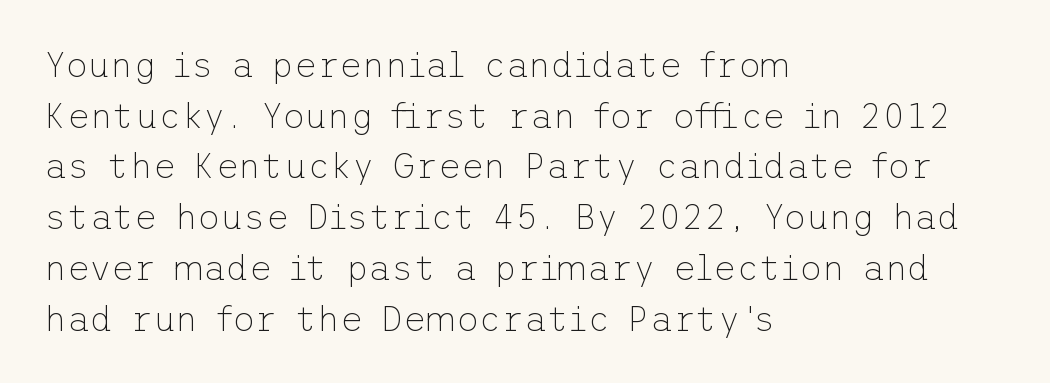
Heaviness? Minimal to ordinary, like unemphasized prose. All the whitespace from short lines collects on the right. This is roman type, the default non-slanted kind. The foot of each line stays bare and open. To sum up the face: it is a sans, with no serifs. Notice how descenders clear the ascenders below comfortably — that's standard leading.
